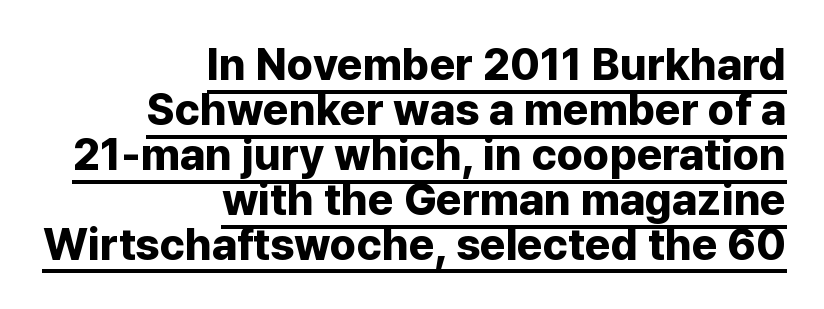
{"serif": "no", "italic": "no", "bold": "yes", "weight": "bold", "width": "normal", "stroke_contrast": "low", "x_height": "medium", "monospaced": "no", "underline": "yes", "align": "right", "line_spacing": "tight", "line_spacing_ratio": 1.02, "letter_spacing": "normal", "letter_spacing_em": 0.0, "glyph_px": 44}
